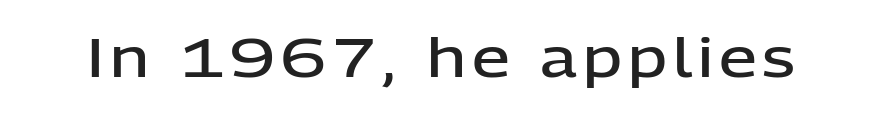
{"serif": "no", "italic": "no", "bold": "semi", "weight": "semibold", "width": "normal", "stroke_contrast": "low", "x_height": "medium", "monospaced": "no", "underline": "no", "glyph_px": 54}
